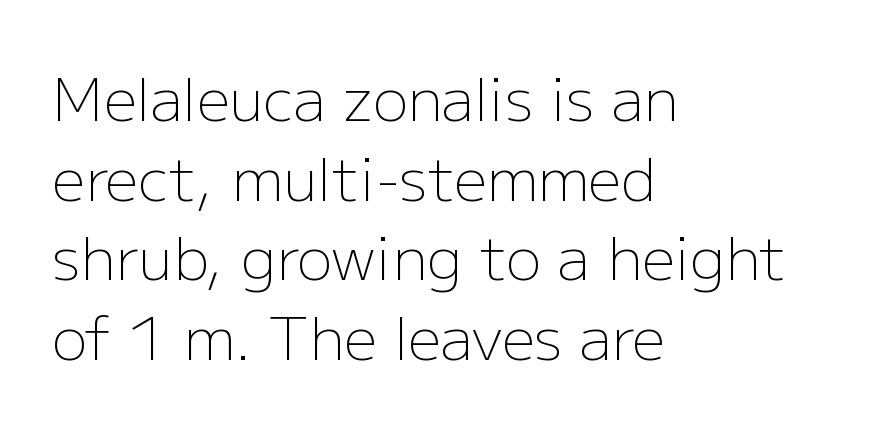
The image shows 59 px light sans-serif type, upright; set left-aligned, normal line spacing (1.35x), normal letter spacing, not underlined; low stroke contrast and a medium x-height.
